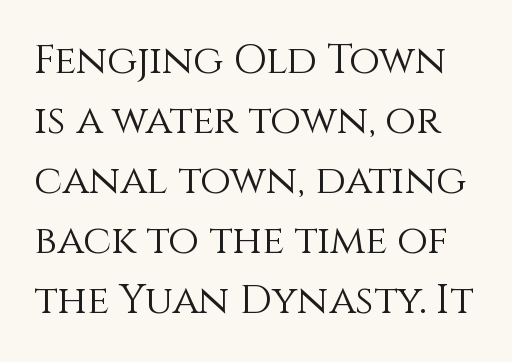
{"italic": "no", "bold": "no", "weight": "light", "width": "normal", "x_height": "large", "monospaced": "no", "underline": "no", "line_spacing": "normal", "line_spacing_ratio": 1.5, "letter_spacing": "normal", "letter_spacing_em": 0.0, "glyph_px": 40}
